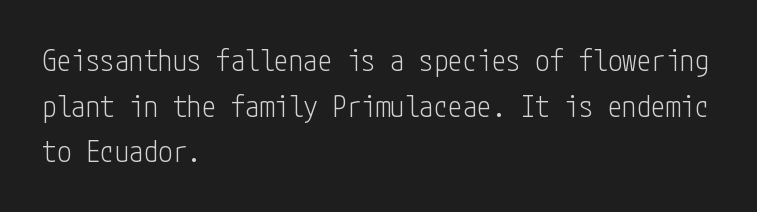
The specimen reads as upright at a glance. Is this a heavy cut? Hardly; it is regular or lighter. The ragged edge is on the right, which tells us the setting is flush left. Normally led — the rows are evenly, conventionally spaced. These lines are composed in type without serifs. The line texture is even and compact thanks to regular tracking.
